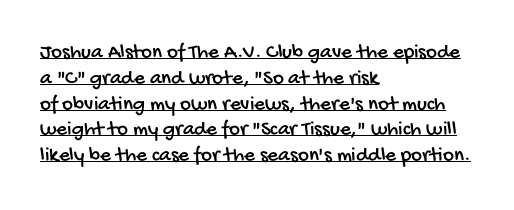
{"underline": "yes", "align": "left", "line_spacing_ratio": 1.23, "letter_spacing": "normal", "letter_spacing_em": 0.0, "glyph_px": 21}
